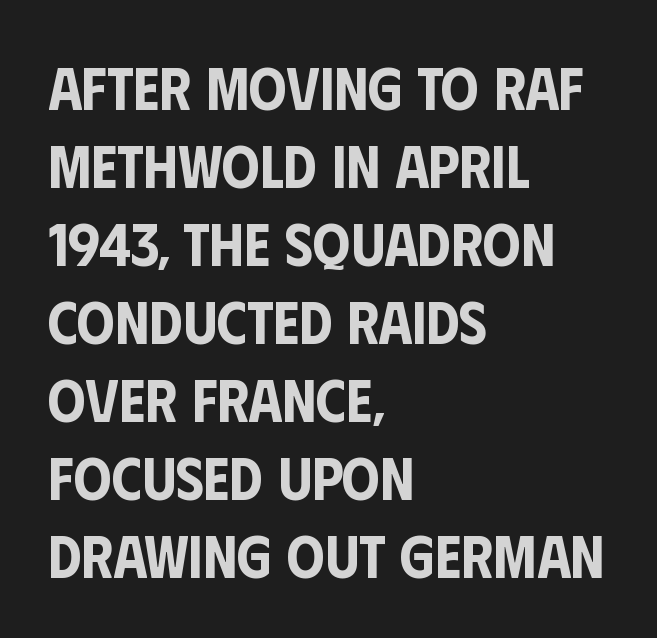
Q: Is the text italic (slanted)? A: No, it is upright.
Q: Is the typeface a serif or a sans-serif typeface? A: Sans-serif.
Q: Is the text underlined? A: No.
Q: How is the paragraph aligned? A: Left-aligned.
Q: Is the spacing between letters normal or unusually wide? A: Normal.
Q: Is the spacing between lines tight, normal or loose? A: Normal.
Q: Width (condensed, normal, or wide)? A: Condensed.
Q: Stroke contrast? A: Low.
Q: x-height? A: Large.
Q: Monospaced? A: No.
